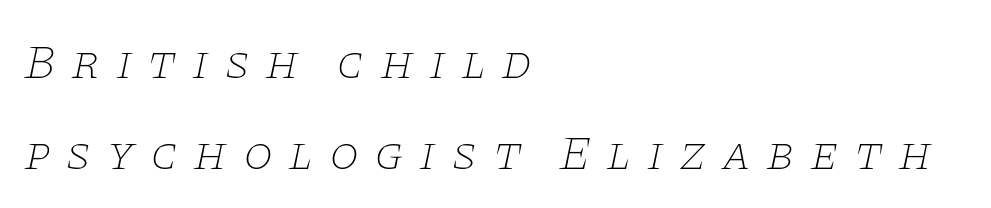
Inter-character spacing is expanded well beyond the font's built-in metrics. Rendered with sloped, italic letterforms. In terms of letterform style, serifs are clearly present. Caption: face not bold, strokes unweighted. The foot of each line stays bare and open.
